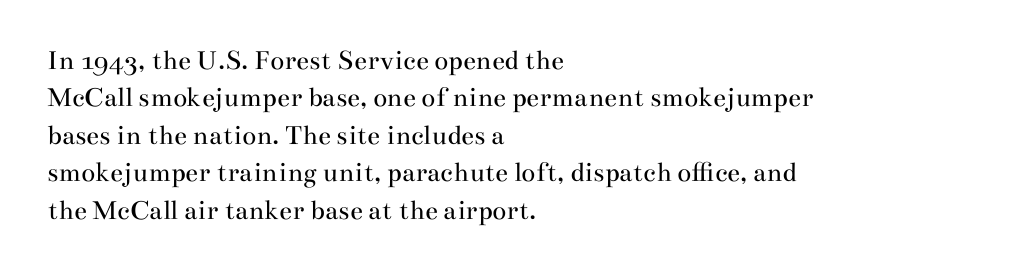
Every stem runs plumb, perpendicular to the baseline. Compared with typical paragraphs, the rows here are spaced about the same. One-word summary of the alignment: left. Unmarked baselines from the first word to the last. The type family on display is of the serif kind.
